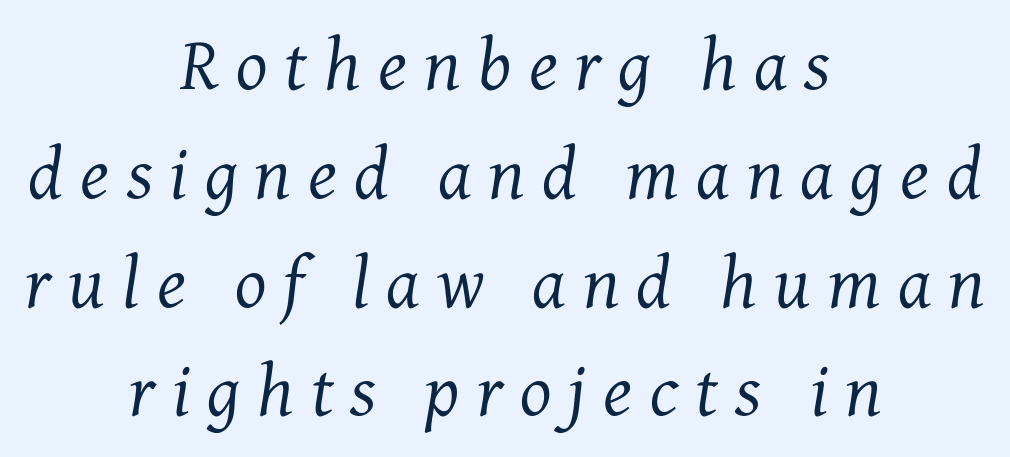
The image shows 74 px regular-weight serif type, italic (leaning right); set centered, normal line spacing (1.47x), unusually wide letter spacing (+0.23 em), not underlined; medium stroke contrast and a medium x-height.
